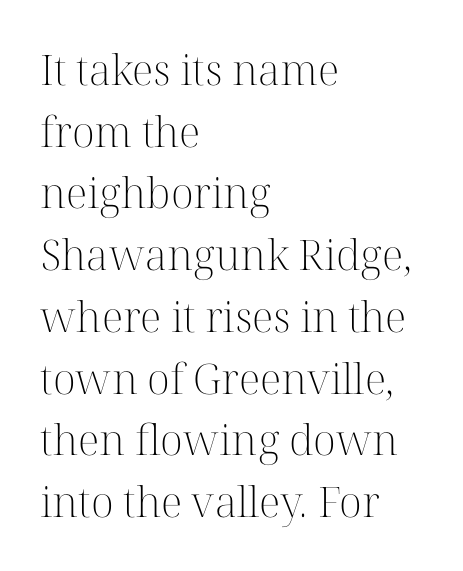
Whoever set this chose a conventional vertical rhythm. Each letter keeps its own natural width here, so spacing adapts to shape. Are there feet on the stems? There are — it's a serif. Plain, unruled lines of type. You can tell it's not italic because the verticals are truly vertical. Leftover space on each line is placed entirely after the last word.
